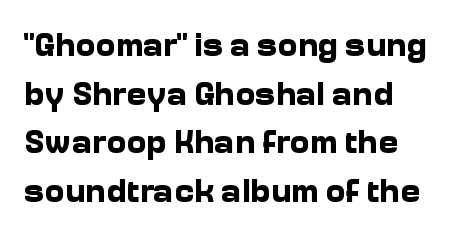
The image shows 34 px bold sans-serif type, upright; set left-aligned, normal line spacing (1.43x), normal letter spacing, not underlined; low stroke contrast and a medium x-height.
